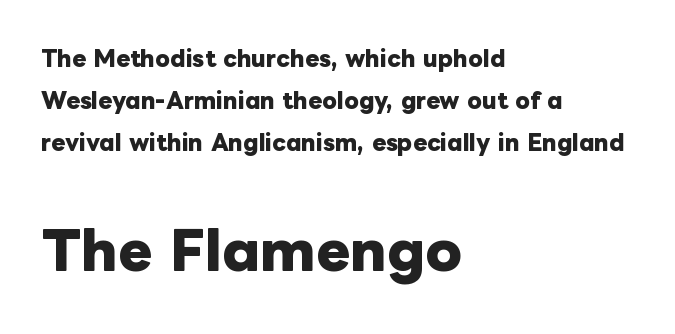
{"italic": "no", "bold": "yes", "weight": "heavy", "width": "normal", "stroke_contrast": "low", "x_height": "medium", "monospaced": "no", "underline": "no", "align": "left", "line_spacing": "loose", "line_spacing_ratio": 2.0, "letter_spacing": "normal", "letter_spacing_em": 0.0, "larger_block": "second", "size_ratio": 2.48, "glyph_px": 52}
